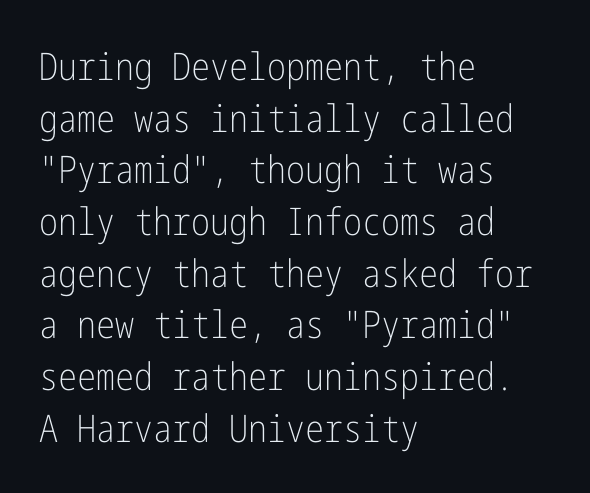
Each line starts at the same left margin while the right side varies. Regarding serifs, this sample does without them. This is the regular roman posture of the typeface. Beneath every word, the page is bare.
